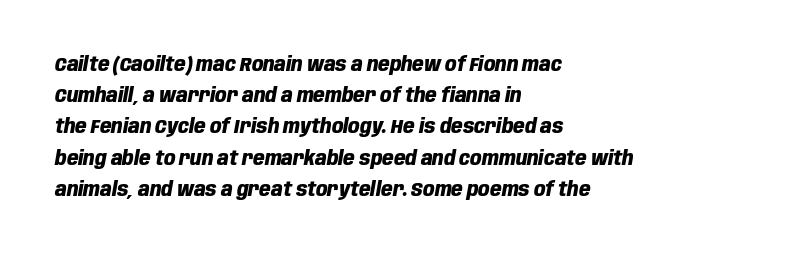
Q: Is the text bold? A: Yes.
Q: Is the text italic (slanted)? A: Yes, it leans right by about 10 degrees.
Q: Is the text underlined? A: No.
Q: How is the paragraph aligned? A: Left-aligned.
Q: Is the spacing between letters normal or unusually wide? A: Normal.
Q: Is the spacing between lines tight, normal or loose? A: Normal.
